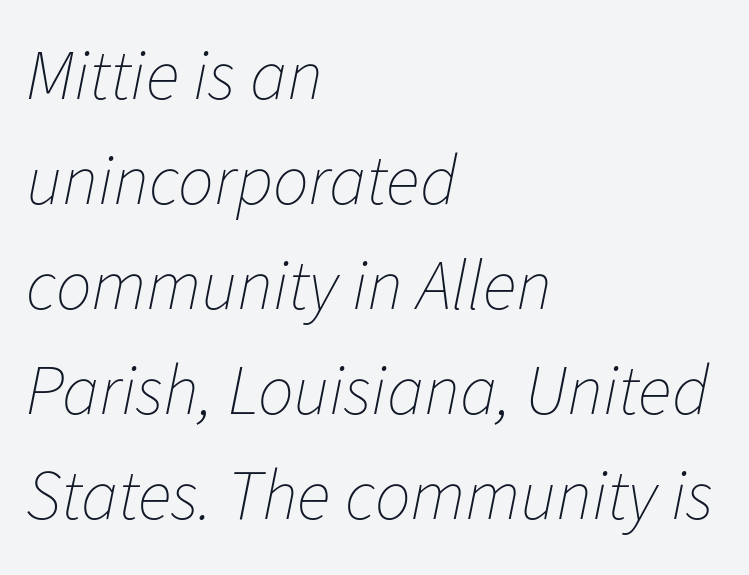
Q: Is the text bold? A: No.
Q: Is the text italic (slanted)? A: Yes, it leans right by about 11 degrees.
Q: Is the text underlined? A: No.
Q: How is the paragraph aligned? A: Left-aligned.
Q: Is the spacing between letters normal or unusually wide? A: Normal.
Q: Is the spacing between lines tight, normal or loose? A: Normal.
Q: Width (condensed, normal, or wide)? A: Normal.
Q: Stroke contrast? A: Low.
Q: x-height? A: Medium.
Q: Monospaced? A: No.
